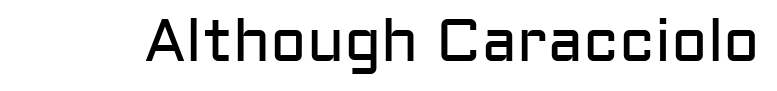
The image shows 60 px regular-weight sans-serif type, upright; set normal letter spacing, not underlined; low stroke contrast and a medium x-height.
